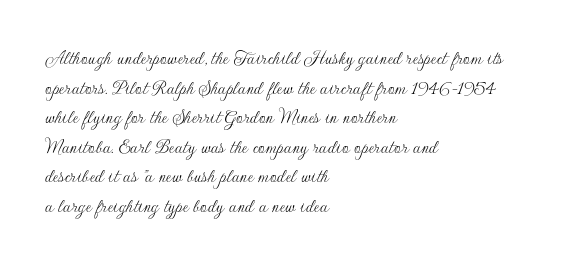
{"bold": "no", "underline": "no", "align": "left", "line_spacing": "normal", "line_spacing_ratio": 1.41, "letter_spacing": "normal", "letter_spacing_em": 0.0, "glyph_px": 21}
